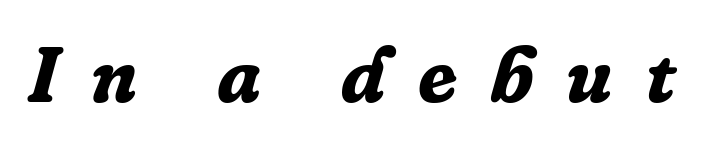
Q: Is the text bold? A: Yes.
Q: Is the text italic (slanted)? A: Yes, it leans right by about 16 degrees.
Q: Is the typeface a serif or a sans-serif typeface? A: Serif.
Q: Is the text underlined? A: No.
Q: Is the spacing between letters normal or unusually wide? A: Unusually wide.
Q: Width (condensed, normal, or wide)? A: Normal.
Q: Stroke contrast? A: Low.
Q: x-height? A: Medium.
Q: Monospaced? A: No.
